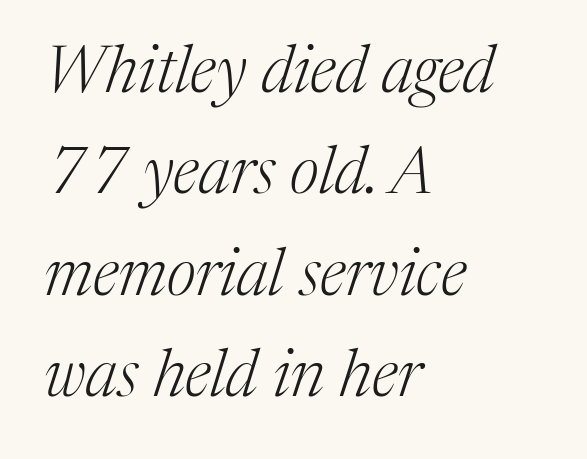
Interline gaps are of average width in this sample. You could not count columns in this text — the font is proportionally spaced. Leftover space on each line is placed entirely after the last word. The text was rendered using a seriffed face with decorative stroke endings. The letters sit at their default tracking, neither squeezed nor spread.
